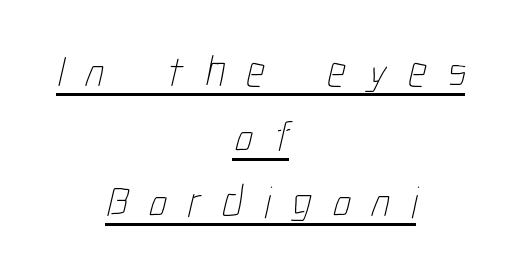
Q: Is the text bold? A: No.
Q: Is the text underlined? A: Yes.
Q: How is the paragraph aligned? A: Centered.
Q: Is the spacing between letters normal or unusually wide? A: Unusually wide.
Q: Is the spacing between lines tight, normal or loose? A: Normal.
Q: Width (condensed, normal, or wide)? A: Condensed.
Q: Stroke contrast? A: Low.
Q: x-height? A: Medium.
Q: Monospaced? A: No.
